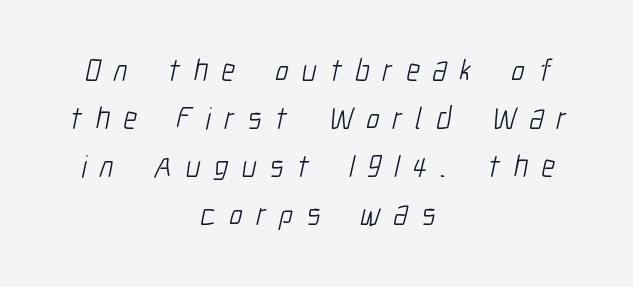
The image shows 31 px light, condensed sans-serif type; set centered, normal line spacing (1.55x), unusually wide letter spacing (+0.43 em), not underlined; low stroke contrast and a medium x-height.
